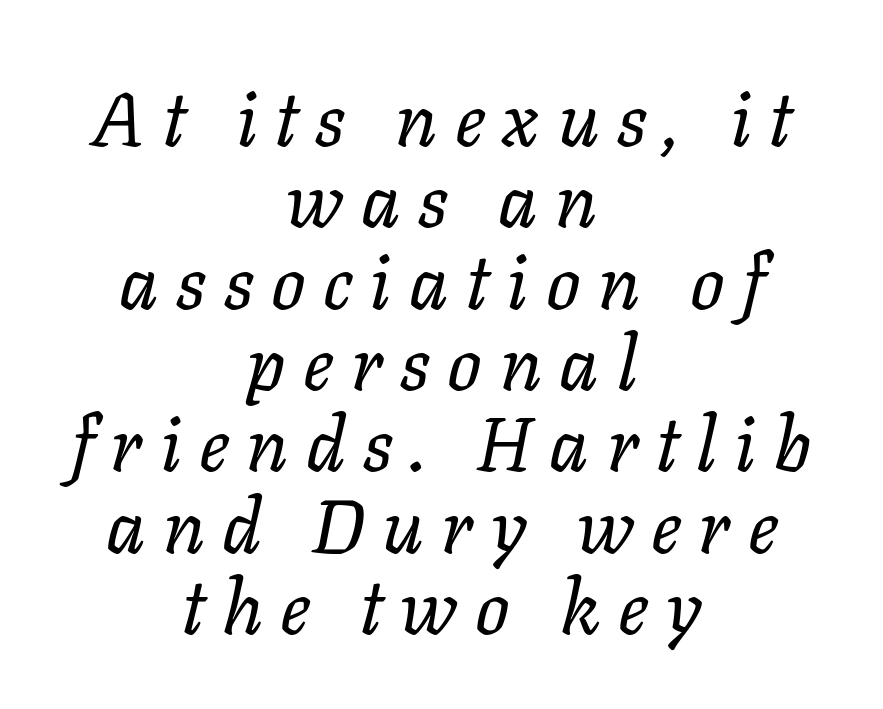
Q: Is the text bold? A: No.
Q: Is the text italic (slanted)? A: Yes, it leans right by about 11 degrees.
Q: Is the text underlined? A: No.
Q: How is the paragraph aligned? A: Centered.
Q: Is the spacing between letters normal or unusually wide? A: Unusually wide.
Q: Is the spacing between lines tight, normal or loose? A: Tight.
Q: Width (condensed, normal, or wide)? A: Normal.
Q: Stroke contrast? A: Low.
Q: x-height? A: Medium.
Q: Monospaced? A: No.
